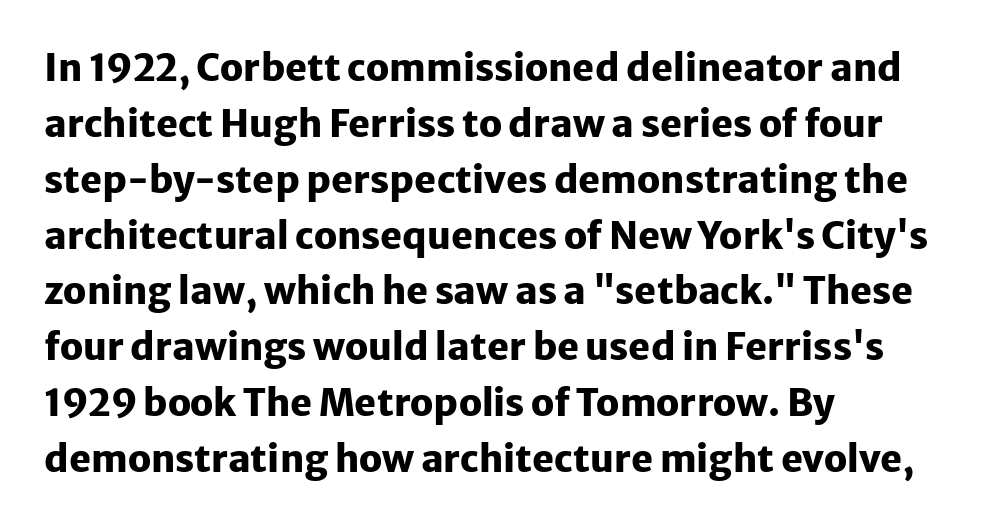
The image shows 37 px heavy sans-serif type, upright; set left-aligned, normal line spacing (1.51x), normal letter spacing, not underlined; low stroke contrast and a medium x-height.
